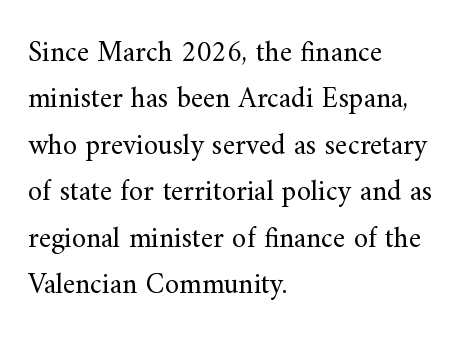
Spacing verdict: proportional, widths tailored to each character. When letters stand straight like this, we call the style roman or upright. A typesetter would label this face a serif. Rows of type keep a routine distance in the vertical direction. The passage is arranged the way most books set body copy — flush left.
